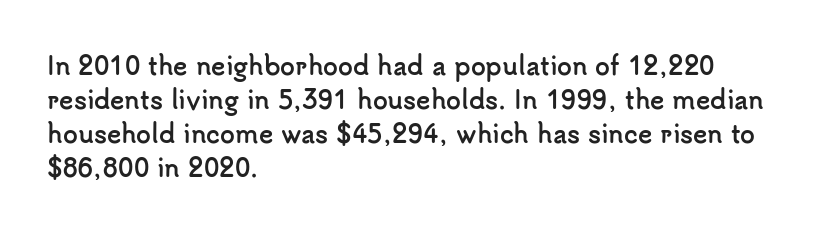
Q: Is the text bold? A: Yes.
Q: Is the text italic (slanted)? A: No, it is upright.
Q: Is the text underlined? A: No.
Q: How is the paragraph aligned? A: Left-aligned.
Q: Is the spacing between letters normal or unusually wide? A: Normal.
Q: Is the spacing between lines tight, normal or loose? A: Normal.
